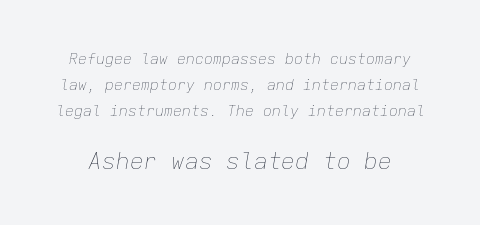
{"italic": "yes", "lean": "right", "slant_degrees": 9, "bold": "no", "underline": "no", "line_spacing_ratio": 1.74, "letter_spacing": "normal", "letter_spacing_em": 0.0, "larger_block": "second", "size_ratio": 1.53, "glyph_px": 23}
